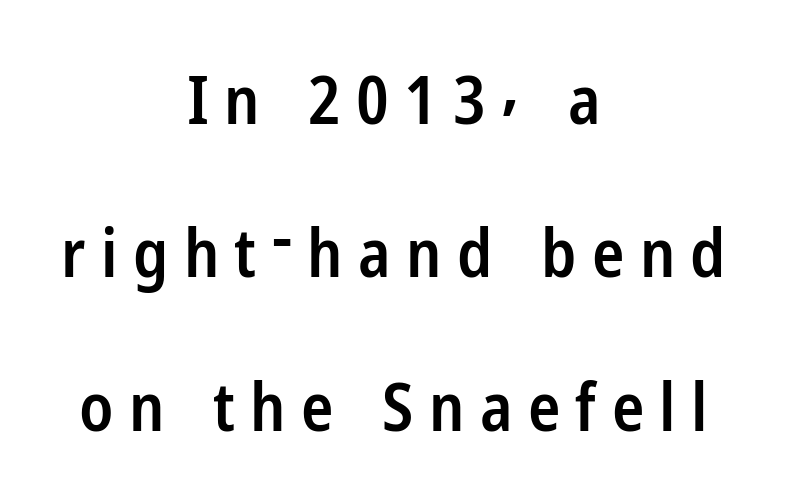
{"serif": "no", "italic": "no", "bold": "semi", "weight": "semibold", "width": "condensed", "stroke_contrast": "low", "x_height": "medium", "monospaced": "no", "underline": "no", "align": "center", "line_spacing": "loose", "line_spacing_ratio": 2.29, "letter_spacing": "wide", "letter_spacing_em": 0.23, "glyph_px": 67}
